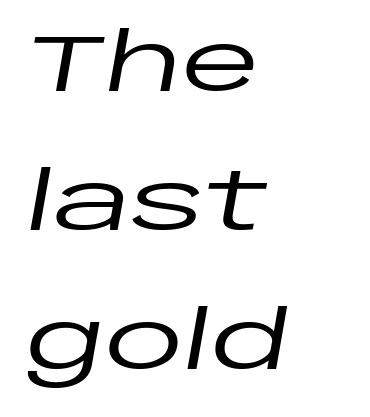
The image shows 80 px wide type, italic (leaning right); set left-aligned, line spacing 1.74x, normal letter spacing, not underlined; low stroke contrast and a large x-height.
